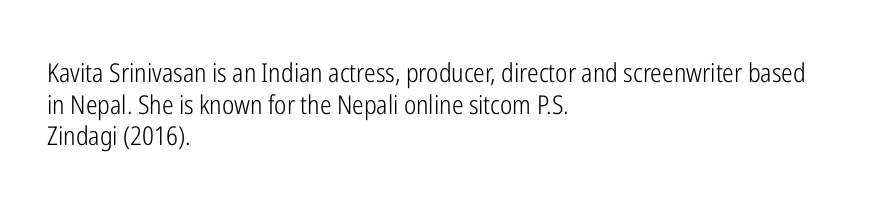
Nope, not italic — everything's standing straight. The font is comparable to plain body text, perhaps lighter. Inter-character spacing is left at the font's built-in metrics. The zone under the glyphs is completely vacant. These lines are set flush left with a ragged right edge.
